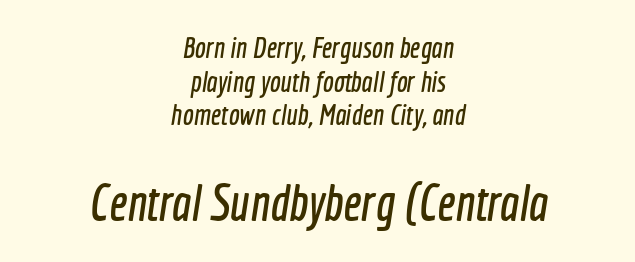
The image shows 51 px condensed sans-serif type; set centered, line spacing 1.16x, normal letter spacing, not underlined; the second (bottom) block is 1.76x larger; a medium x-height.
